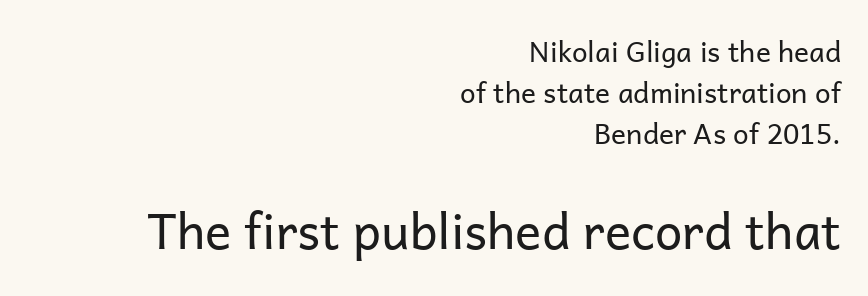
The image shows 49 px regular-weight sans-serif type, upright; set right-aligned, normal line spacing (1.46x), normal letter spacing, not underlined; the second (bottom) block is 1.75x larger; low stroke contrast and a medium x-height.
